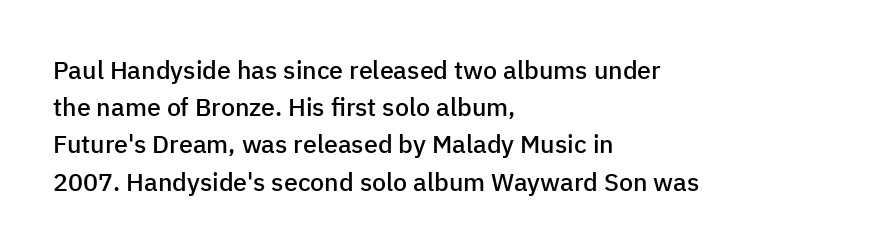
Normally led — the rows are evenly, conventionally spaced. Strokes here are thickened, but only to semibold level. Tracking value appears to be zero — textbook default spacing. A roman cut, with each character standing at attention. Teacher's note: observe the even left margin — that is flush-left alignment.
